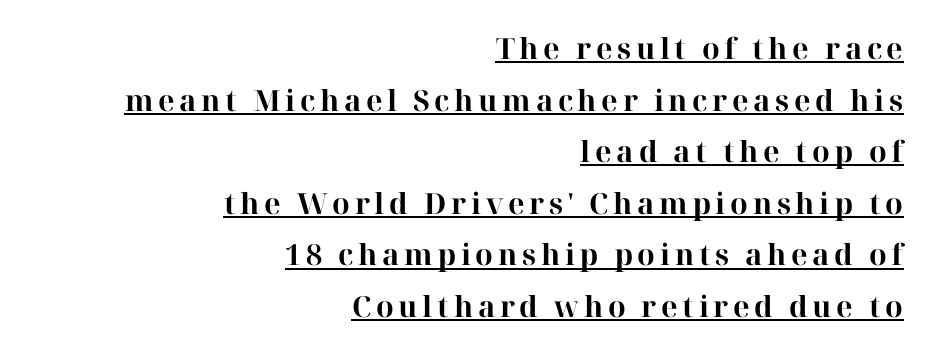
A flush-right, rag-left setting is used for this passage. What weight is shown? A full bold with thick strokes. The lettering holds an erect, upright posture throughout. Beneath each row of characters lies a ruled line. The face used here is proportionally spaced, like ordinary book or web type.
